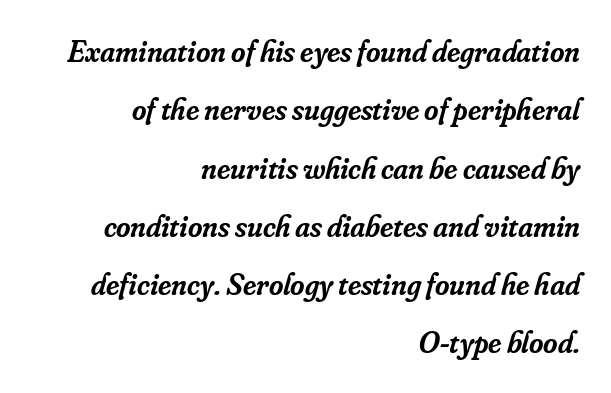
Q: Is the text bold? A: Semi-bold.
Q: Is the text italic (slanted)? A: Yes, it leans right by about 16 degrees.
Q: Is the typeface a serif or a sans-serif typeface? A: Serif.
Q: Is the text underlined? A: No.
Q: How is the paragraph aligned? A: Right-aligned.
Q: Is the spacing between letters normal or unusually wide? A: Normal.
Q: Width (condensed, normal, or wide)? A: Normal.
Q: Stroke contrast? A: Low.
Q: x-height? A: Small.
Q: Monospaced? A: No.
